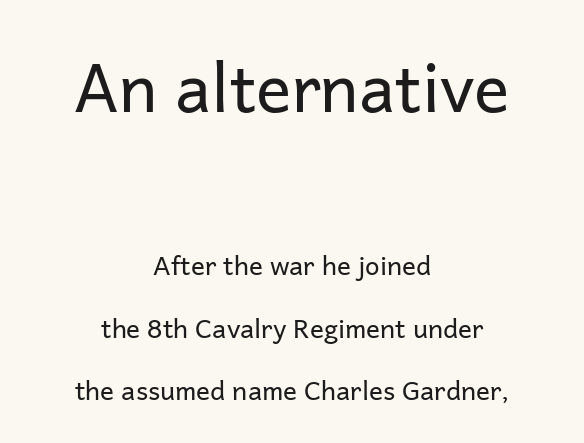
Type size steps down from the first block to the second. Descender tails drop into unmarked territory. Stroke terminals: plain, sans-serif. The letterforms sit at book weight or below.
